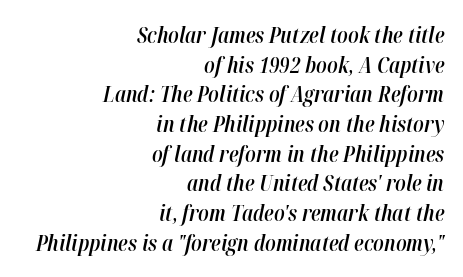
Q: Is the text bold? A: Semi-bold.
Q: Is the text italic (slanted)? A: Yes, it leans right by about 12 degrees.
Q: Is the text underlined? A: No.
Q: How is the paragraph aligned? A: Right-aligned.
Q: Is the spacing between letters normal or unusually wide? A: Normal.
Q: Is the spacing between lines tight, normal or loose? A: Normal.
